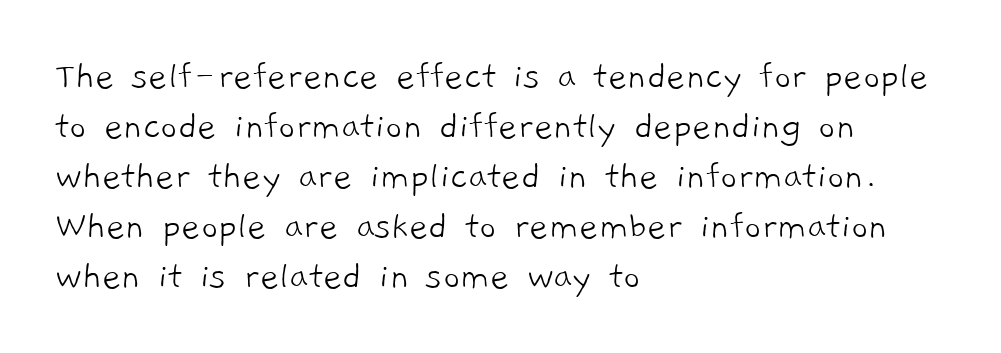
Is the type heavy? It reads as light-to-regular instead. The passage shown is typed in a proportional face where columns would drift. Notice how the passage keeps a crisp vertical edge on the left only. Unlike a traditional serif, this face leaves its strokes unadorned. The zone under the glyphs is completely vacant. Standard letterfit; no display-style spreading of the glyphs.
